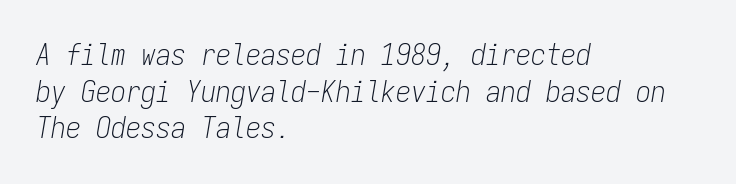
{"italic": "yes", "lean": "right", "slant_degrees": 9, "bold": "no", "weight": "light", "width": "condensed", "stroke_contrast": "low", "x_height": "medium", "monospaced": "yes", "underline": "no", "align": "left", "line_spacing_ratio": 1.22, "letter_spacing": "normal", "letter_spacing_em": 0.0, "glyph_px": 30}
